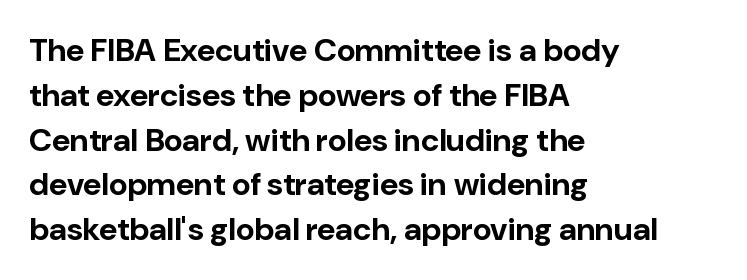
The image shows 32 px bold sans-serif type, upright; set left-aligned, normal line spacing (1.4x), normal letter spacing, not underlined; low stroke contrast and a medium x-height.
